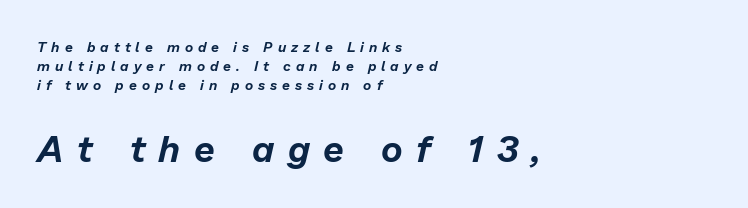
{"italic": "yes", "lean": "right", "slant_degrees": 13, "width": "normal", "stroke_contrast": "low", "x_height": "medium", "monospaced": "no", "underline": "no", "align": "left", "line_spacing": "normal", "line_spacing_ratio": 1.36, "letter_spacing": "wide", "letter_spacing_em": 0.36, "larger_block": "second", "size_ratio": 2.64, "glyph_px": 37}
